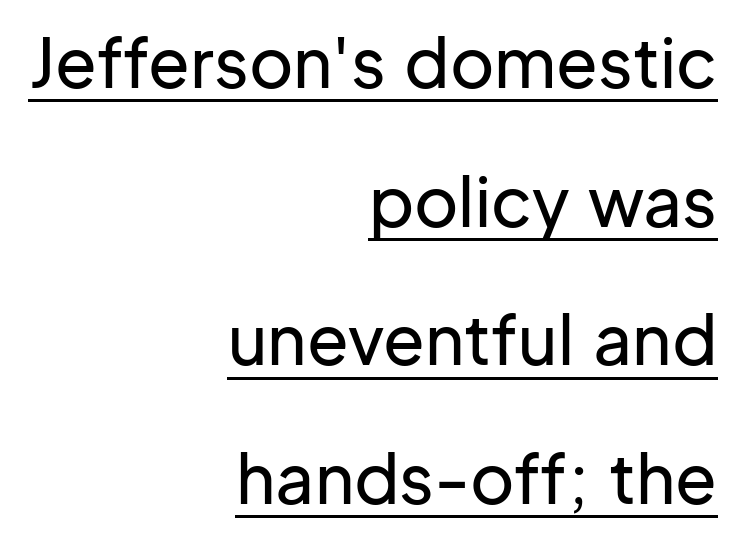
The image shows 68 px sans-serif type, upright; set right-aligned, loose line spacing (2.04x), normal letter spacing, underlined; low stroke contrast and a medium x-height.
